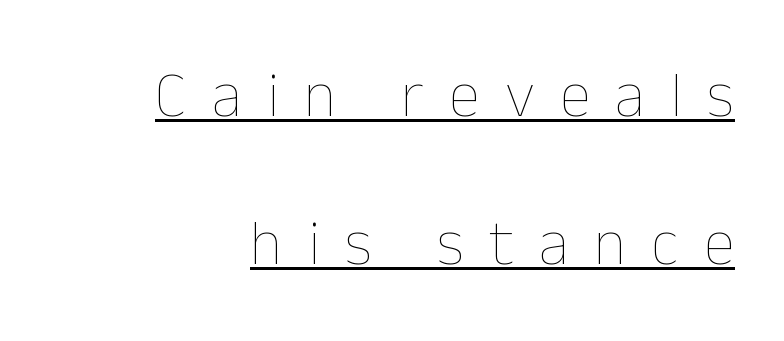
{"italic": "no", "bold": "no", "weight": "thin", "width": "normal", "stroke_contrast": "low", "x_height": "medium", "monospaced": "no", "underline": "yes", "align": "right", "line_spacing": "loose", "line_spacing_ratio": 2.31, "letter_spacing": "wide", "letter_spacing_em": 0.39, "glyph_px": 64}
